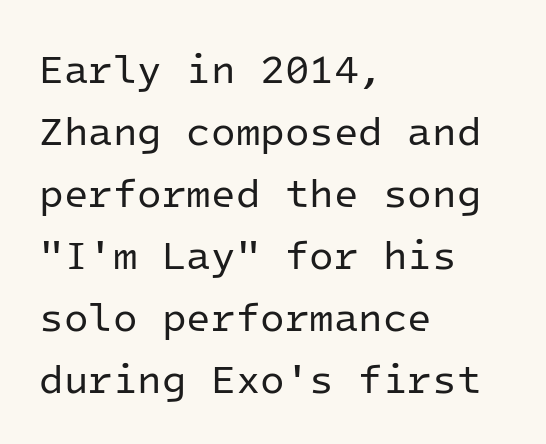
The image shows 40 px regular-weight sans-serif type, upright, monospaced; set left-aligned, normal line spacing (1.55x), normal letter spacing, not underlined; low stroke contrast and a medium x-height.
